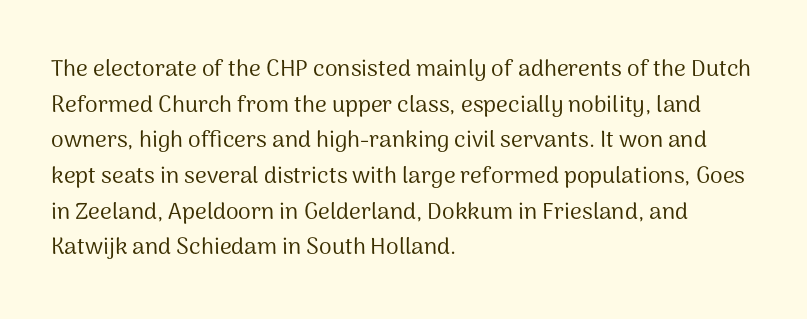
Q: Is the text bold? A: No.
Q: Is the text italic (slanted)? A: No, it is upright.
Q: Is the text underlined? A: No.
Q: How is the paragraph aligned? A: Left-aligned.
Q: Is the spacing between letters normal or unusually wide? A: Normal.
Q: Is the spacing between lines tight, normal or loose? A: Normal.
